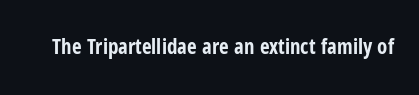
Q: Is the text bold? A: Yes.
Q: Is the text italic (slanted)? A: No, it is upright.
Q: Is the text underlined? A: No.
Q: Is the spacing between letters normal or unusually wide? A: Normal.
